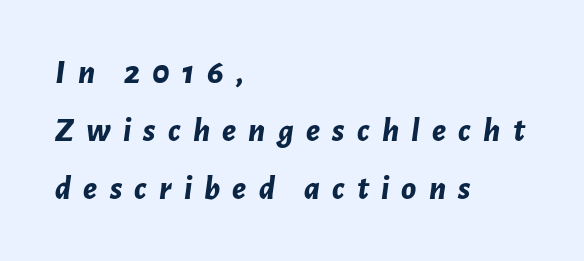
Each word looks stretched out because of the extra space between its letters. Horizontal alignment here is leftward, the default for most running prose. The characters look thick and weighty, a clear bold. Leading: standard. In terms of posture, this sample is oblique.
